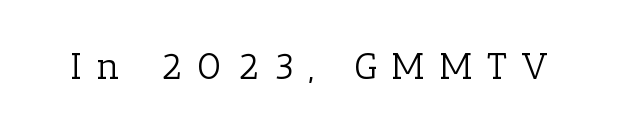
{"serif": "yes", "italic": "no", "bold": "no", "weight": "light", "width": "normal", "stroke_contrast": "low", "x_height": "medium", "monospaced": "no", "underline": "no", "letter_spacing": "wide", "letter_spacing_em": 0.38, "glyph_px": 38}
